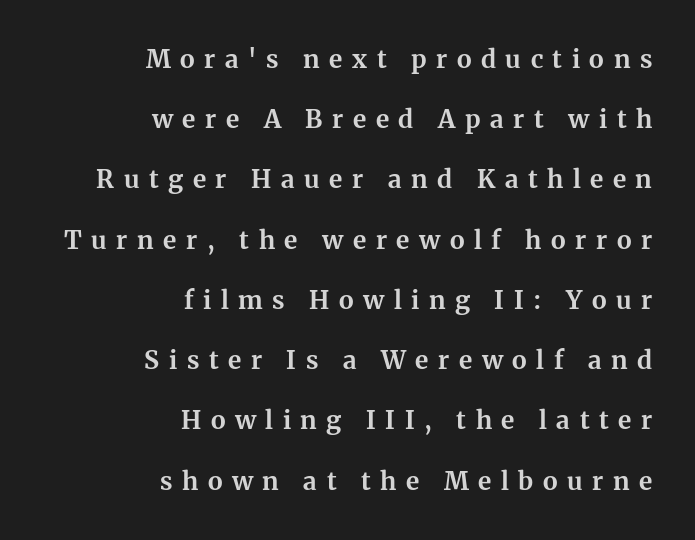
{"italic": "no", "bold": "yes", "underline": "no", "align": "right", "line_spacing": "loose", "line_spacing_ratio": 2.41, "letter_spacing": "wide", "letter_spacing_em": 0.38, "glyph_px": 25}
